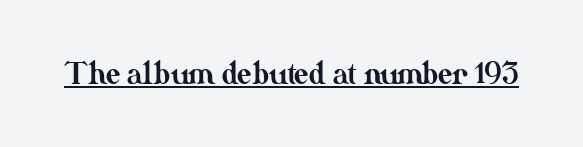
Q: Is the text italic (slanted)? A: No, it is upright.
Q: Is the text underlined? A: Yes.
Q: Is the spacing between letters normal or unusually wide? A: Normal.
Q: Width (condensed, normal, or wide)? A: Normal.
Q: Stroke contrast? A: Medium.
Q: x-height? A: Small.
Q: Monospaced? A: No.
